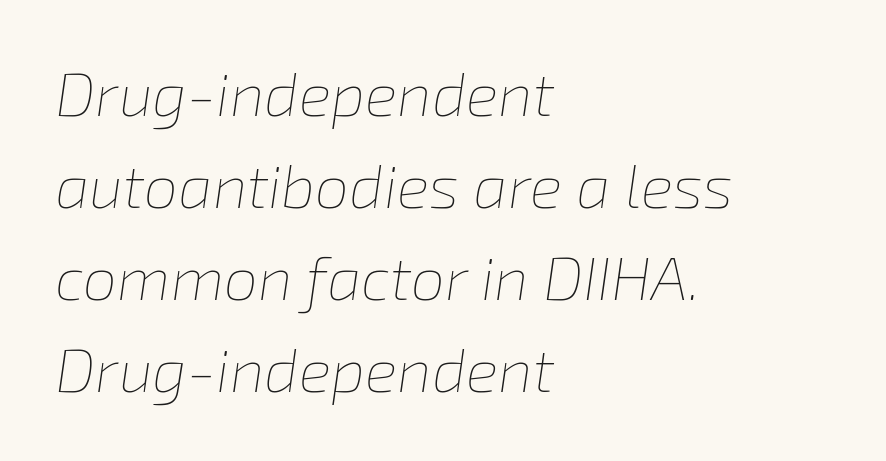
Q: Is the text bold? A: No.
Q: Is the text italic (slanted)? A: Yes, it leans right by about 8 degrees.
Q: Is the text underlined? A: No.
Q: How is the paragraph aligned? A: Left-aligned.
Q: Is the spacing between letters normal or unusually wide? A: Normal.
Q: Is the spacing between lines tight, normal or loose? A: Normal.
Q: Width (condensed, normal, or wide)? A: Normal.
Q: Stroke contrast? A: Low.
Q: x-height? A: Medium.
Q: Monospaced? A: No.
